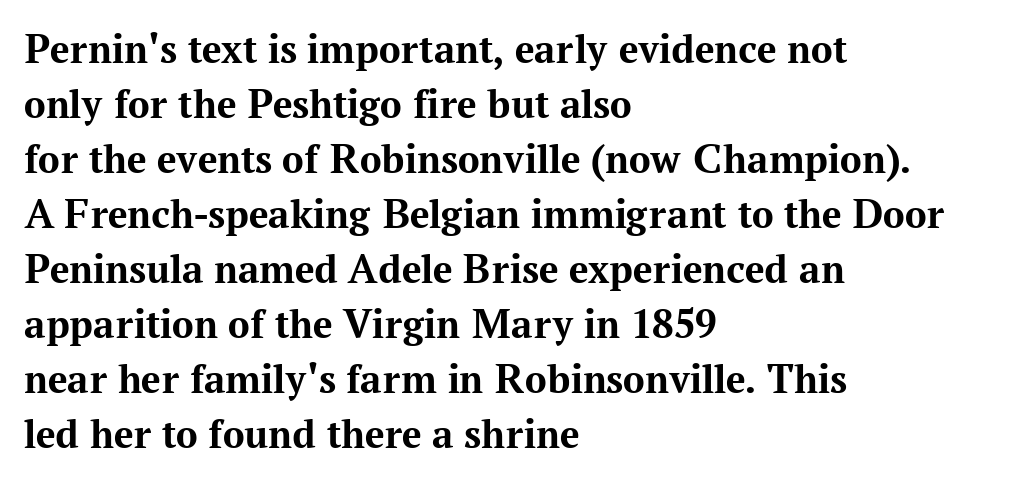
Q: Is the text bold? A: Yes.
Q: Is the text italic (slanted)? A: No, it is upright.
Q: Is the typeface a serif or a sans-serif typeface? A: Serif.
Q: Is the text underlined? A: No.
Q: How is the paragraph aligned? A: Left-aligned.
Q: Is the spacing between letters normal or unusually wide? A: Normal.
Q: Is the spacing between lines tight, normal or loose? A: Normal.
Q: Width (condensed, normal, or wide)? A: Normal.
Q: Stroke contrast? A: Medium.
Q: x-height? A: Medium.
Q: Monospaced? A: No.
